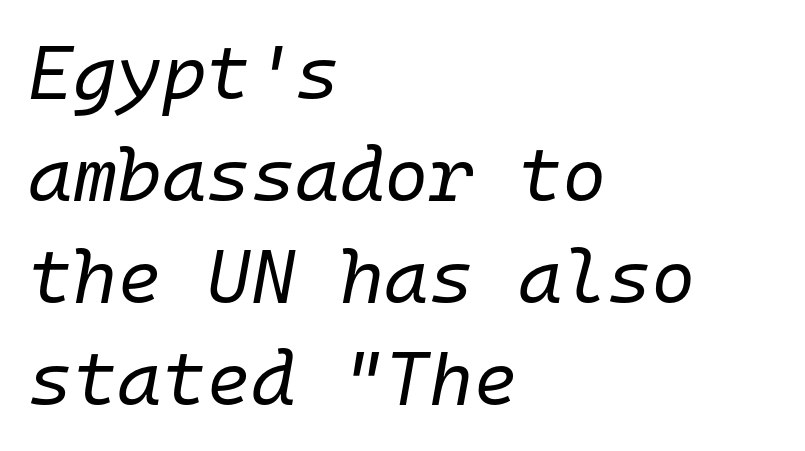
Q: Is the text bold? A: No.
Q: Is the text italic (slanted)? A: Yes, it leans right by about 10 degrees.
Q: Is the text underlined? A: No.
Q: How is the paragraph aligned? A: Left-aligned.
Q: Is the spacing between letters normal or unusually wide? A: Normal.
Q: Is the spacing between lines tight, normal or loose? A: Normal.
Q: Width (condensed, normal, or wide)? A: Normal.
Q: Stroke contrast? A: Low.
Q: x-height? A: Medium.
Q: Monospaced? A: Yes.
